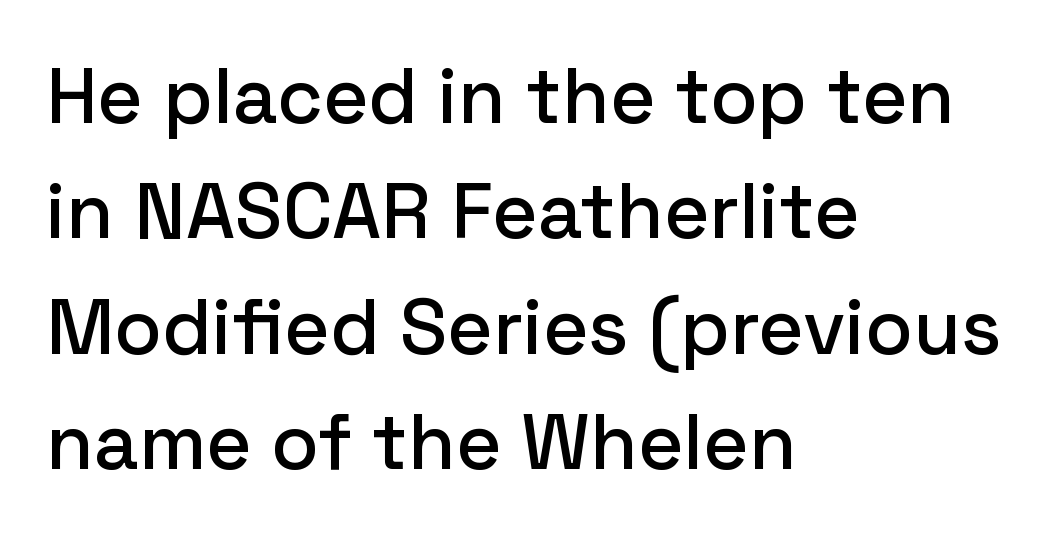
Quick note: not italic, upright. Look at the tracking — it's just the regular setting, nothing added. The setting favours the left margin, as ordinary paragraphs usually do. The zone under the glyphs is completely vacant. The line-height multiplier appears to be the usual default.
